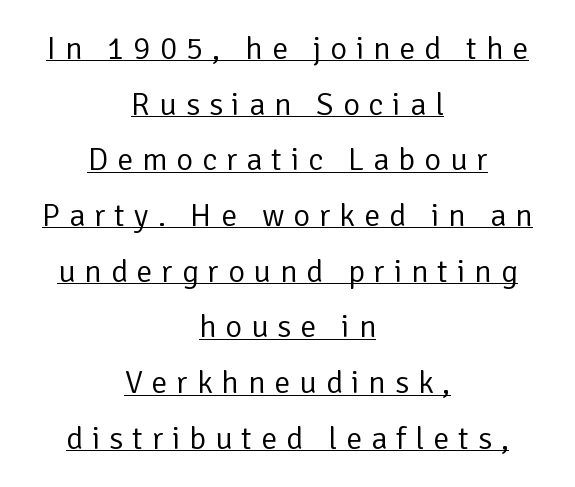
The horizontal fit of the characters is loose and conspicuously gappy. This is not heavy type; no bold has been used. These lines are centered, leaving both edges ragged. The font family rendered here belongs to the sans-serif group. The rendering uses natural spacing where letterforms have individual widths. This is the regular roman posture of the typeface.
